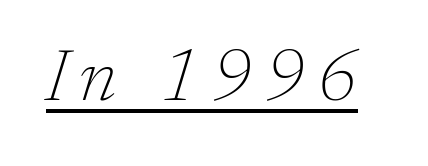
Like a heading marked for emphasis, these lines bear an underscore. Notice how the stems are inclined rather than vertical — that's the hallmark of italics. The face used here is proportionally spaced, like ordinary book or web type. Weight class: somewhere from thin through regular.
